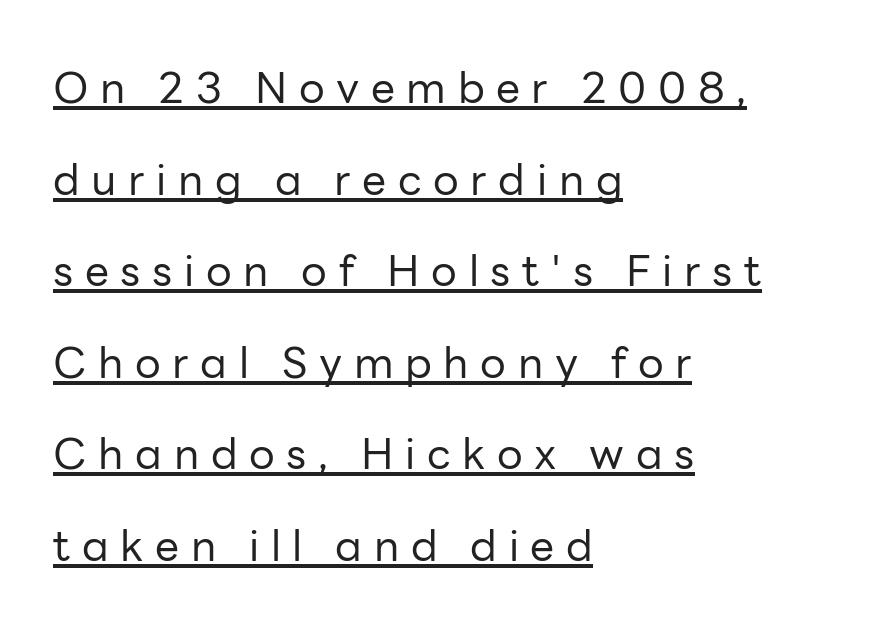
Q: Is the text bold? A: No.
Q: Is the text italic (slanted)? A: No, it is upright.
Q: Is the typeface a serif or a sans-serif typeface? A: Sans-serif.
Q: Is the text underlined? A: Yes.
Q: How is the paragraph aligned? A: Left-aligned.
Q: Is the spacing between letters normal or unusually wide? A: Unusually wide.
Q: Is the spacing between lines tight, normal or loose? A: Loose.
Q: Width (condensed, normal, or wide)? A: Normal.
Q: Stroke contrast? A: Low.
Q: x-height? A: Medium.
Q: Monospaced? A: No.
